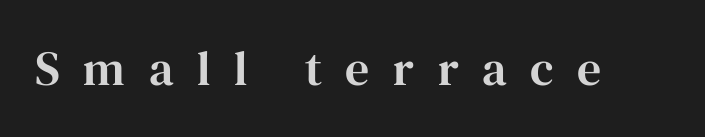
The image shows 48 px serif type, upright; set unusually wide letter spacing (+0.49 em), not underlined; high stroke contrast and a medium x-height.
